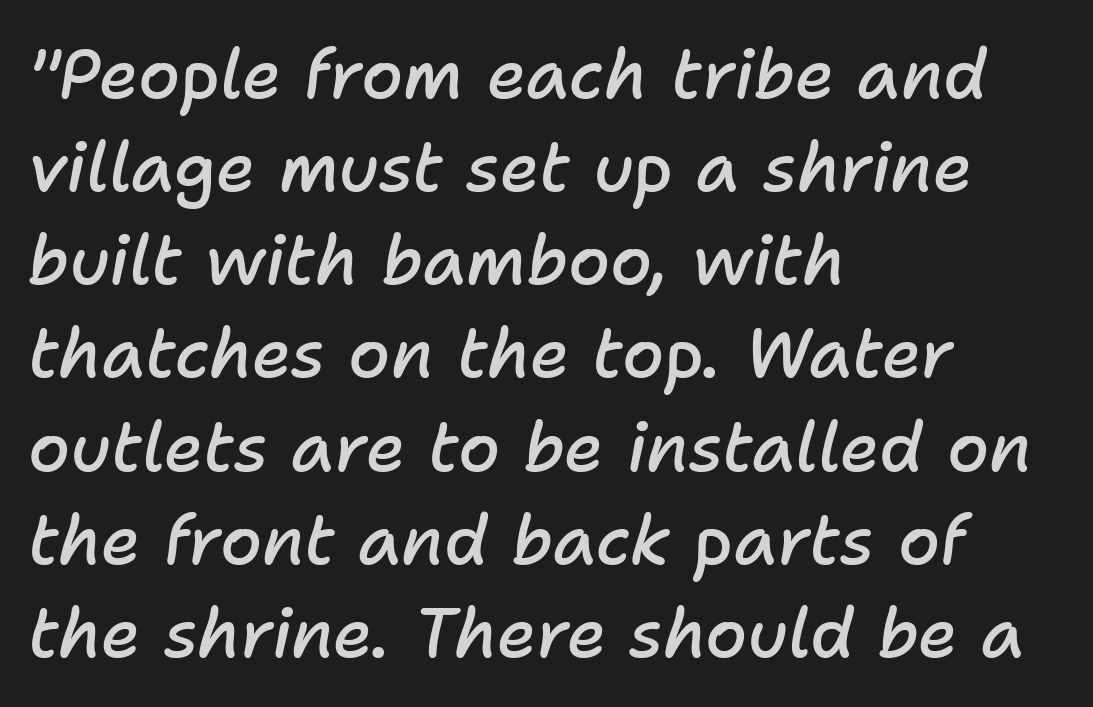
{"italic": "yes", "lean": "right", "slant_degrees": 11, "bold": "semi", "weight": "semibold", "width": "normal", "stroke_contrast": "low", "x_height": "medium", "monospaced": "no", "underline": "no", "align": "left", "line_spacing": "normal", "line_spacing_ratio": 1.37, "letter_spacing": "normal", "letter_spacing_em": 0.0, "glyph_px": 68}
